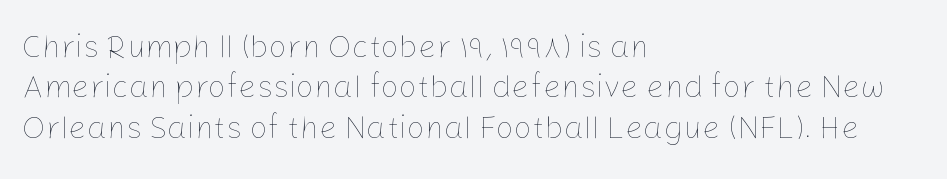
{"italic": "no", "bold": "no", "weight": "thin", "width": "normal", "stroke_contrast": "low", "x_height": "medium", "monospaced": "no", "underline": "no", "align": "left", "line_spacing": "normal", "line_spacing_ratio": 1.26, "letter_spacing": "normal", "letter_spacing_em": 0.0, "glyph_px": 32}
